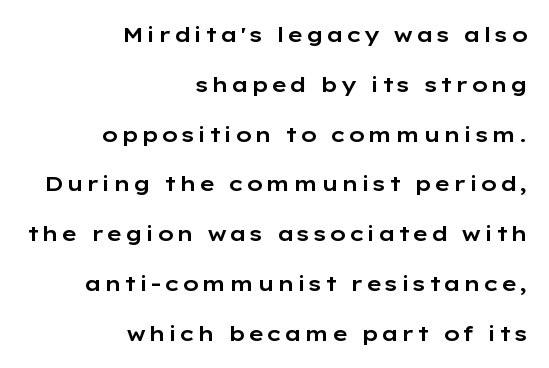
The image shows 21 px text type, upright; set right-aligned, loose line spacing (2.37x), not underlined.
